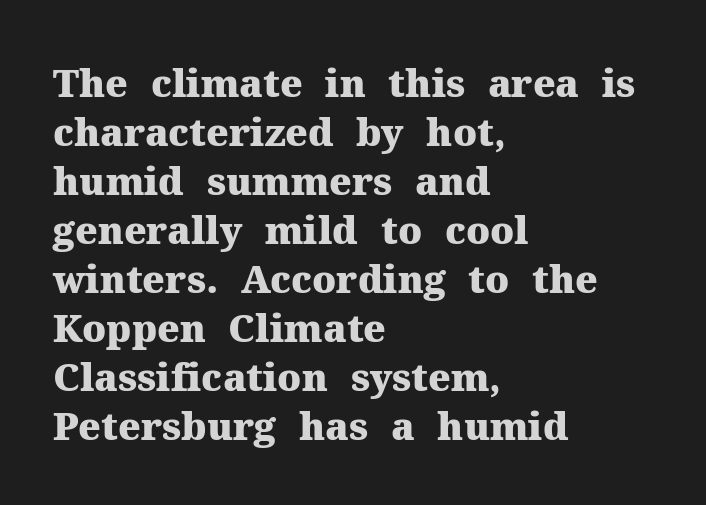
{"serif": "yes", "italic": "no", "bold": "yes", "weight": "heavy", "width": "normal", "stroke_contrast": "medium", "x_height": "medium", "monospaced": "no", "underline": "no", "align": "left", "line_spacing": "normal", "line_spacing_ratio": 1.29, "letter_spacing": "normal", "letter_spacing_em": 0.0, "glyph_px": 38}
